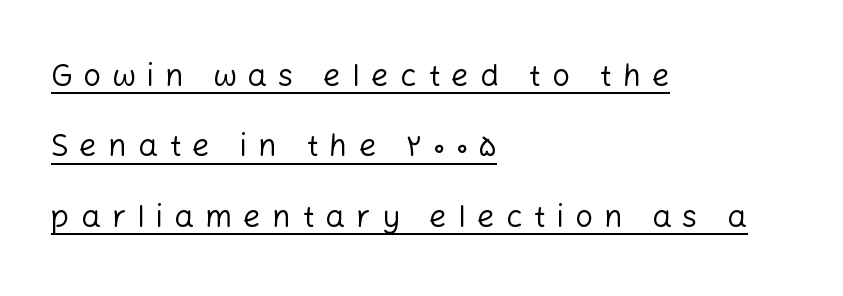
In terms of letterform style, serifs are entirely absent. Is the stroke heavy? The answer is a plain regular-or-lighter. All the whitespace from short lines collects on the right. Upright lettering throughout. This is underlined copy, the kind a proofreader might mark for attention.
